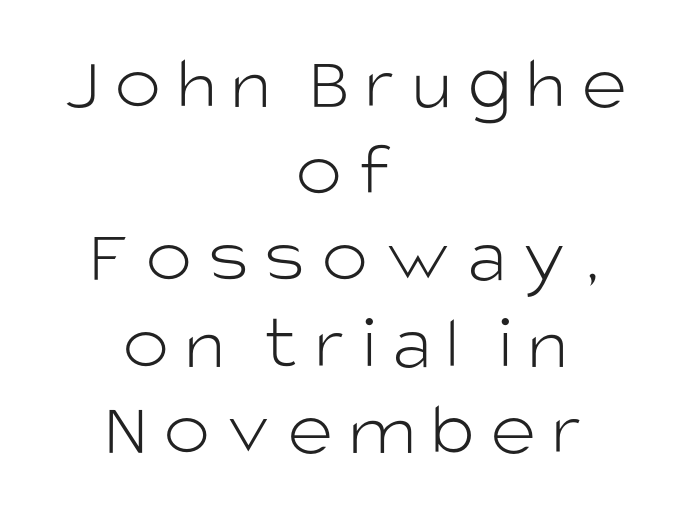
These lines have a slow, spaced-out rhythm from letter to letter. You could not count columns in this text — the font is proportionally spaced. This sample uses an upright cut, with every glyph sitting square on the baseline. Visually the block forms a symmetrical silhouette, jagged on both flanks. This is not heavy type; no bold has been used. Unlike a traditional serif, this face leaves its strokes unadorned.
